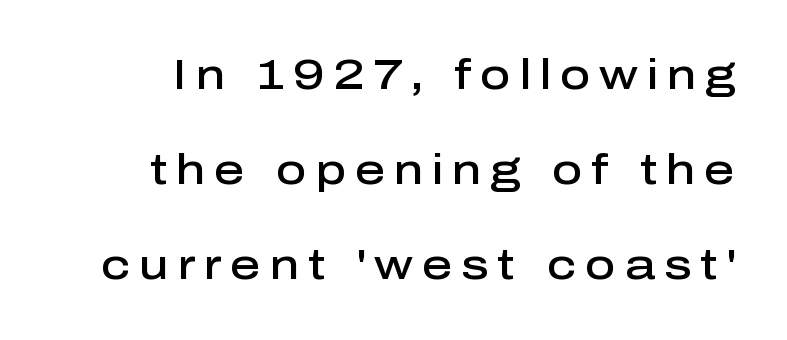
The image shows 42 px semibold sans-serif type, upright; set loose line spacing (2.26x), unusually wide letter spacing (+0.21 em), not underlined; low stroke contrast and a medium x-height.
